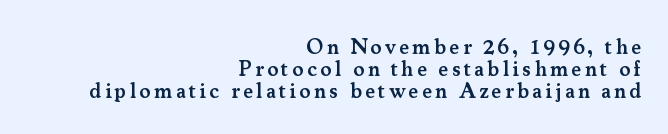
Posture: upright roman. Anything drawn beneath the words? Only blank space. Baseline-to-baseline distance is barely more than the letter height. The ragged edge is on the left, which tells us the setting is flush right. These lines carry some extra weight — a demibold, not a full bold.
